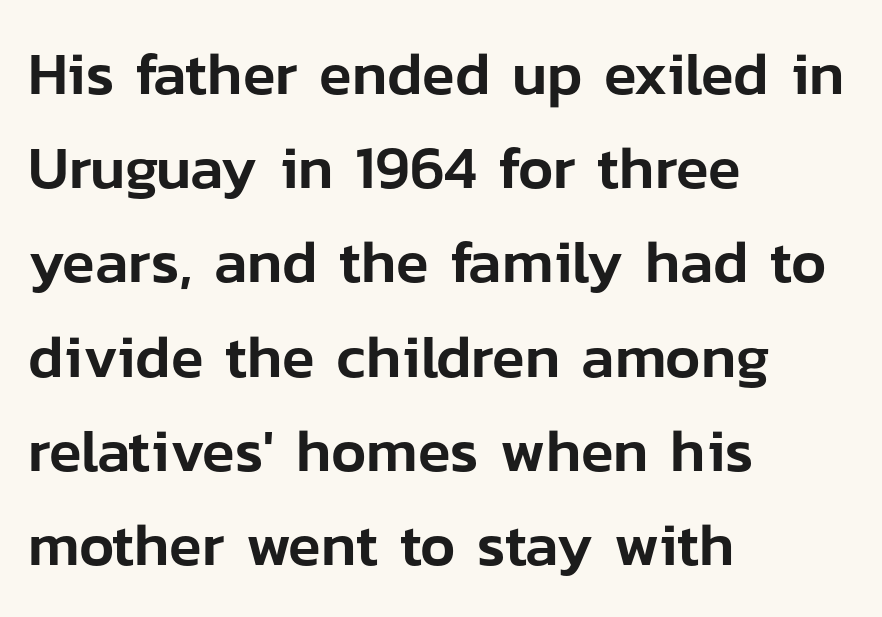
Q: Is the text italic (slanted)? A: No, it is upright.
Q: Is the typeface a serif or a sans-serif typeface? A: Sans-serif.
Q: Is the text underlined? A: No.
Q: How is the paragraph aligned? A: Left-aligned.
Q: Is the spacing between letters normal or unusually wide? A: Normal.
Q: Is the spacing between lines tight, normal or loose? A: Normal.
Q: Width (condensed, normal, or wide)? A: Normal.
Q: Stroke contrast? A: Low.
Q: x-height? A: Medium.
Q: Monospaced? A: No.
